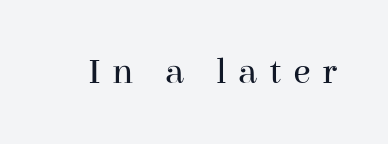
The image shows 36 px regular-weight serif type, upright; set unusually wide letter spacing (+0.33 em), not underlined; high stroke contrast and a medium x-height.
